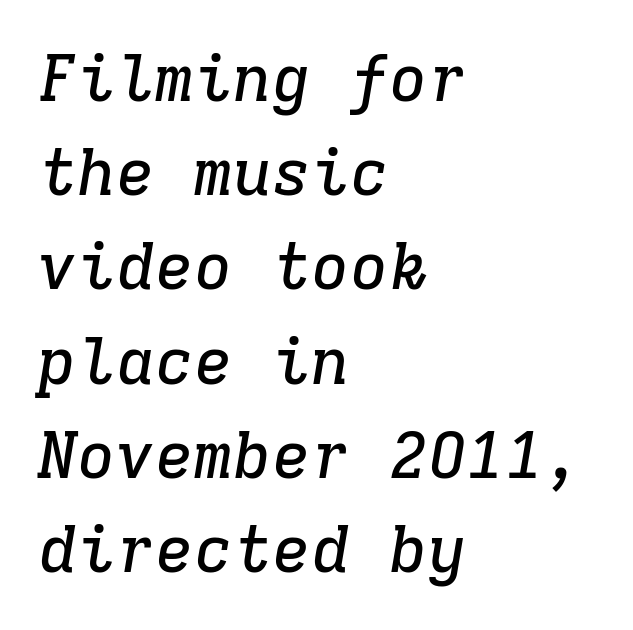
The image shows 65 px serif type, italic (leaning right), monospaced; set left-aligned, normal line spacing (1.45x), normal letter spacing, not underlined; low stroke contrast and a medium x-height.
